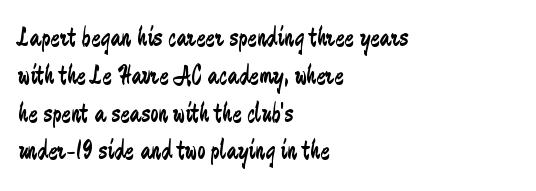
Q: Is the text bold? A: No.
Q: Is the text italic (slanted)? A: Yes.
Q: Is the typeface a serif or a sans-serif typeface? A: Sans-serif.
Q: Is the text underlined? A: No.
Q: How is the paragraph aligned? A: Left-aligned.
Q: Is the spacing between letters normal or unusually wide? A: Normal.
Q: Is the spacing between lines tight, normal or loose? A: Normal.
Q: Width (condensed, normal, or wide)? A: Condensed.
Q: Stroke contrast? A: Low.
Q: x-height? A: Small.
Q: Monospaced? A: No.
